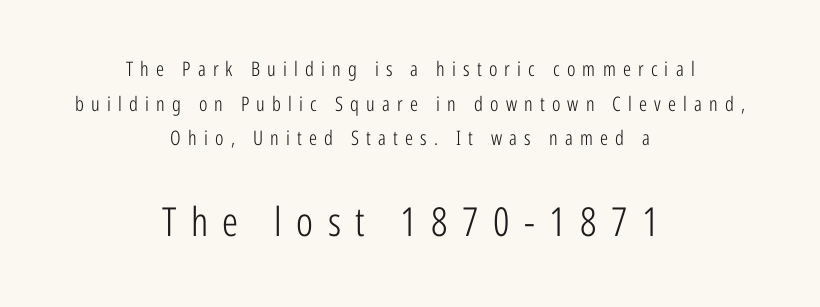
Clear beneath every line of the passage. Display-style spreading of the glyphs; the letterfit is very open. Is the block centered? Yes — each line is placed symmetrically about the middle. Do the letters lean? They stand straight. Nothing sits at the stroke ends, so this counts as sans-serif. The block sitting lower on the canvas is the one with enlarged characters.
